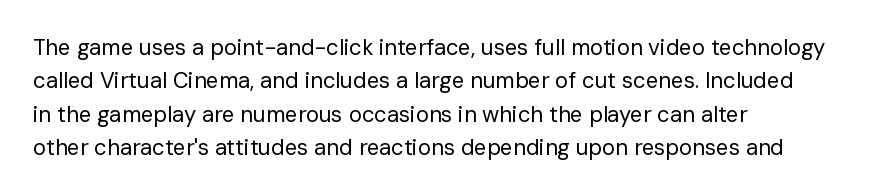
Summary of vertical rhythm: regular, with standard interline spacing. No extra ink here — the face is not bold. Quick note: not italic, upright. Horizontal alignment here is leftward, the default for most running prose.
